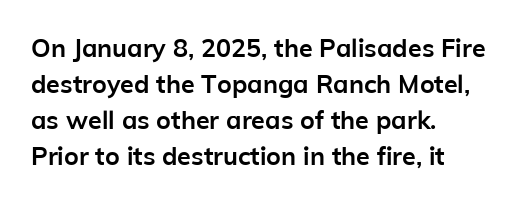
{"italic": "no", "bold": "yes", "underline": "no", "align": "left", "line_spacing": "normal", "line_spacing_ratio": 1.44, "letter_spacing": "normal", "letter_spacing_em": 0.0, "glyph_px": 25}
